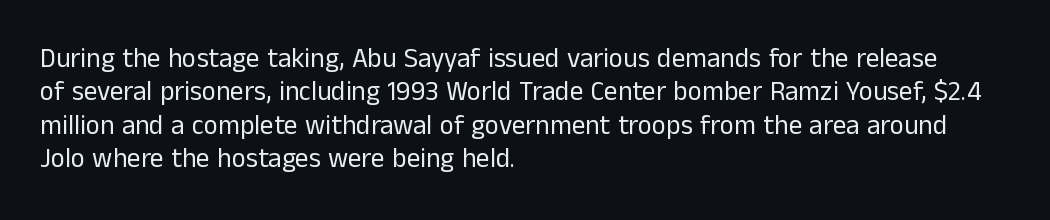
No letter is thick-stroked: the sample isn't bold. This rendering leaves character spacing at its baseline value. A bare baseline throughout the passage. Line beginnings align vertically; line endings do not. This sample uses an upright cut, with every glyph sitting square on the baseline.
